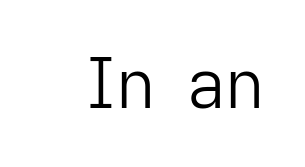
Q: Is the text bold? A: No.
Q: Is the text italic (slanted)? A: No, it is upright.
Q: Is the typeface a serif or a sans-serif typeface? A: Sans-serif.
Q: Is the text underlined? A: No.
Q: Is the spacing between letters normal or unusually wide? A: Normal.
Q: Width (condensed, normal, or wide)? A: Normal.
Q: Stroke contrast? A: Low.
Q: x-height? A: Medium.
Q: Monospaced? A: No.
